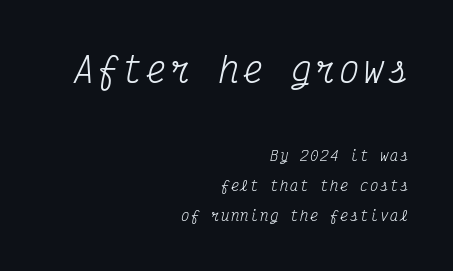
Q: Is the text bold? A: No.
Q: Is the text italic (slanted)? A: Yes, it leans right by about 12 degrees.
Q: Is the typeface a serif or a sans-serif typeface? A: Serif.
Q: Is the text underlined? A: No.
Q: How is the paragraph aligned? A: Right-aligned.
Q: Is the spacing between lines tight, normal or loose? A: Loose.
Q: Which block of text is set in a larger size, the first (top) or the second (bottom)? A: The first (top) one.
Q: Width (condensed, normal, or wide)? A: Condensed.
Q: Stroke contrast? A: Medium.
Q: x-height? A: Medium.
Q: Monospaced? A: Yes.
